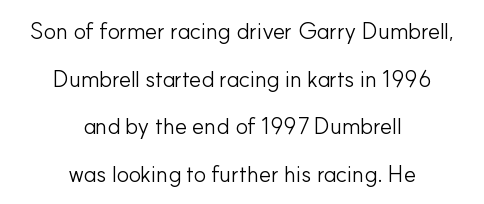
The image shows 23 px text type, upright; set centered, loose line spacing (2.07x), normal letter spacing, not underlined.
